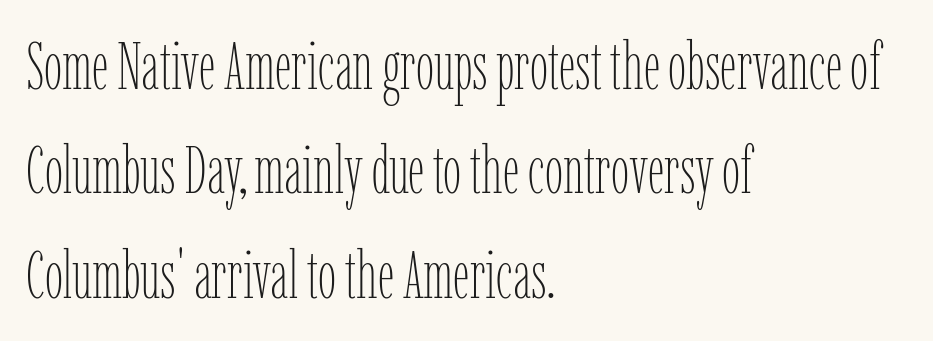
Q: Is the text bold? A: No.
Q: Is the text italic (slanted)? A: No, it is upright.
Q: Is the text underlined? A: No.
Q: How is the paragraph aligned? A: Left-aligned.
Q: Is the spacing between letters normal or unusually wide? A: Normal.
Q: Is the spacing between lines tight, normal or loose? A: Normal.
Q: Width (condensed, normal, or wide)? A: Condensed.
Q: Stroke contrast? A: Low.
Q: x-height? A: Medium.
Q: Monospaced? A: No.
